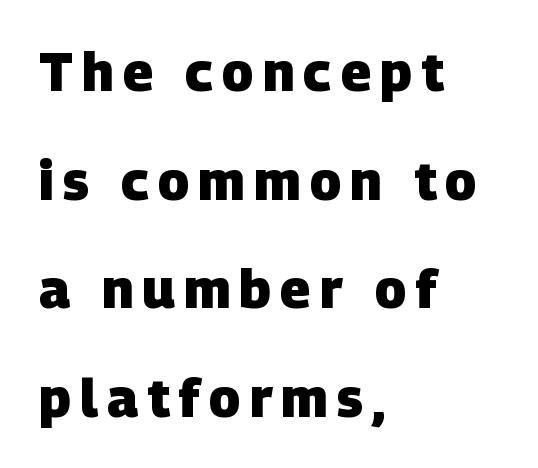
The image shows 53 px heavy sans-serif type; set left-aligned, loose line spacing (2.05x), not underlined; low stroke contrast and a large x-height.
